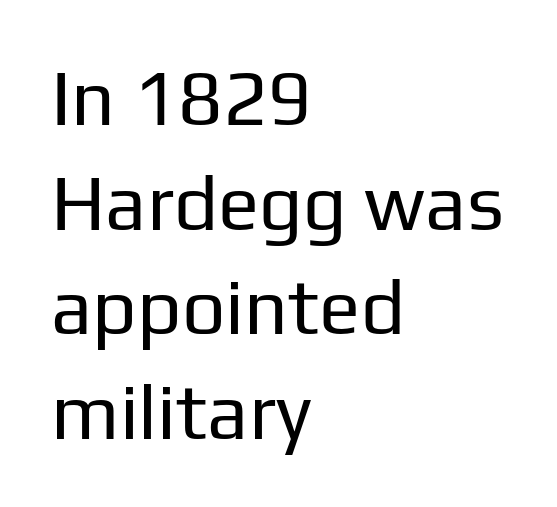
The image shows 77 px regular-weight sans-serif type, upright; set left-aligned, normal line spacing (1.36x), normal letter spacing, not underlined; low stroke contrast and a medium x-height.
